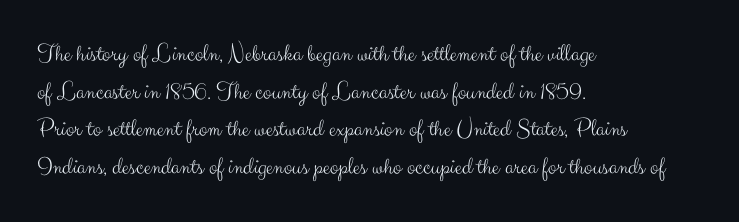
Q: Is the text bold? A: No.
Q: Is the text italic (slanted)? A: Yes.
Q: Is the text underlined? A: No.
Q: How is the paragraph aligned? A: Left-aligned.
Q: Is the spacing between letters normal or unusually wide? A: Normal.
Q: Is the spacing between lines tight, normal or loose? A: Normal.
